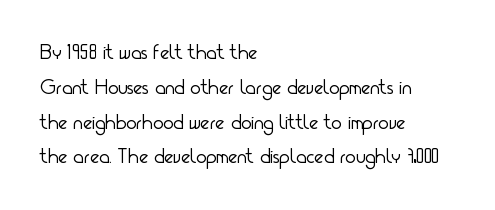
All the whitespace from short lines collects on the right. No extra tracking has been applied to these lines. Characters remain perfectly vertical along every line. The space beneath each line is pristine and unruled. Vertical stems look standard width or narrower in stroke.
